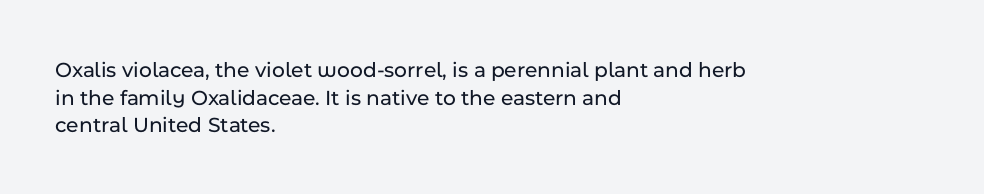
Q: Is the text italic (slanted)? A: No, it is upright.
Q: Is the text underlined? A: No.
Q: How is the paragraph aligned? A: Left-aligned.
Q: Is the spacing between letters normal or unusually wide? A: Normal.
Q: Is the spacing between lines tight, normal or loose? A: Normal.
